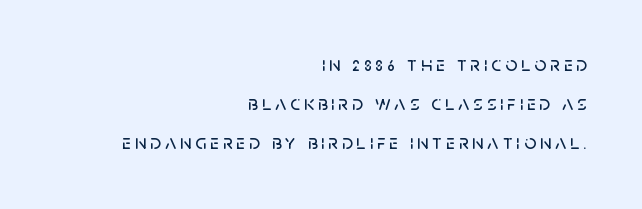
Does the copy run flush right? Yes — the right margin is perfectly even. Upright lettering throughout. Descenders hang freely into open space.
